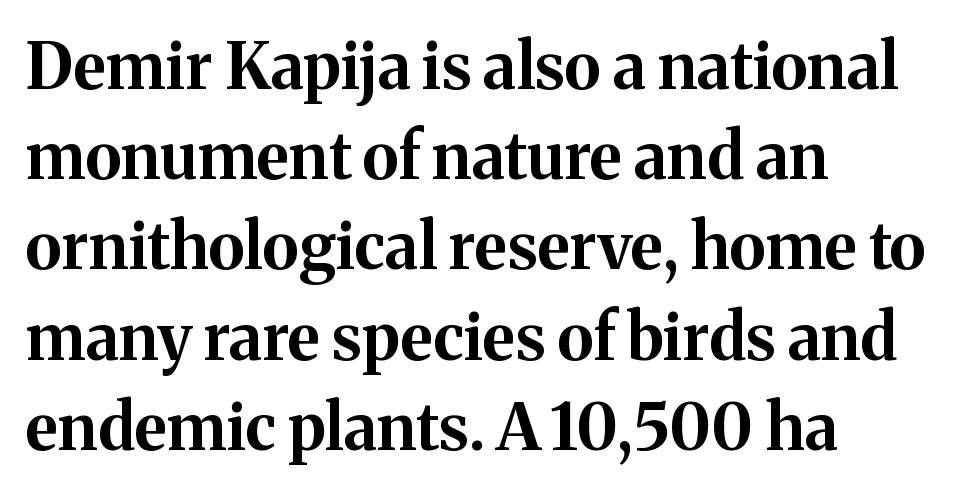
The image shows 64 px bold serif type, upright; set left-aligned, normal line spacing (1.41x), normal letter spacing, not underlined; medium stroke contrast and a medium x-height.
